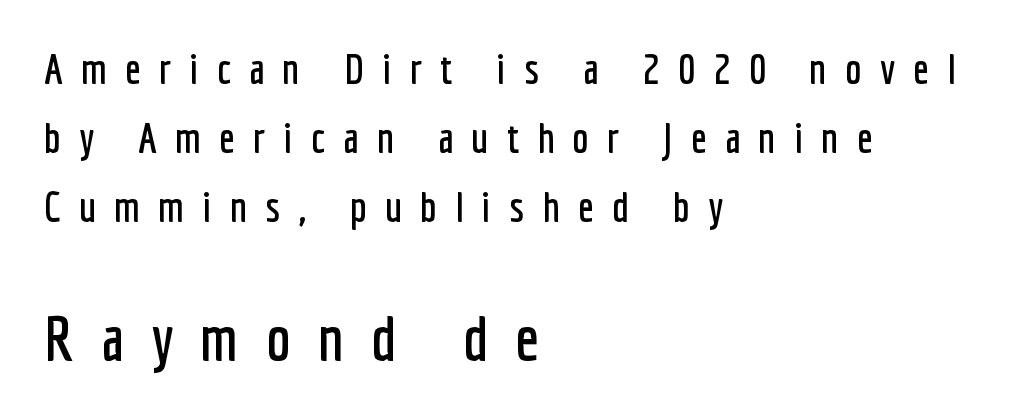
The image shows 63 px condensed sans-serif type, upright; set left-aligned, normal line spacing (1.64x), unusually wide letter spacing (+0.43 em), not underlined; the second (bottom) block is 1.5x larger; low stroke contrast and a medium x-height.
